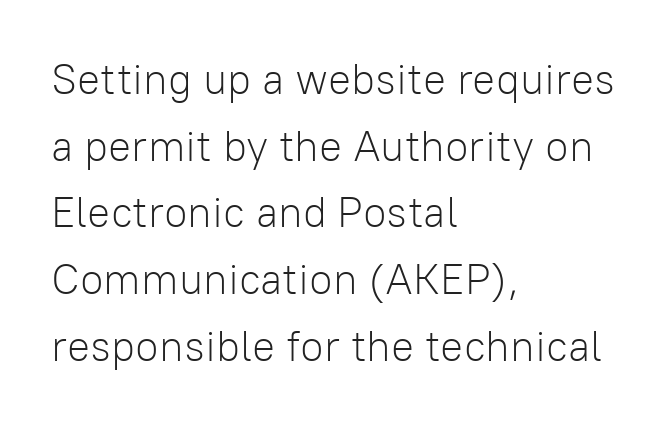
The image shows 43 px light sans-serif type, upright; set left-aligned, normal line spacing (1.55x), normal letter spacing, not underlined; low stroke contrast and a medium x-height.
